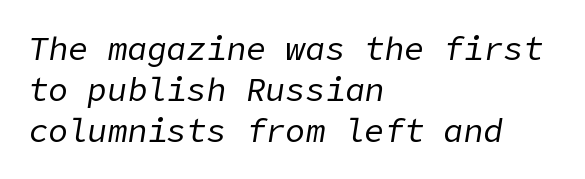
Italic: yes, the glyphs are oblique. The face used here is rendered with its standard letterfit. Just letters on the line, the space beneath them empty. The font sits on the lighter half of the weight spectrum, regular included. The block of text has a typical density, with ordinary space between rows.
